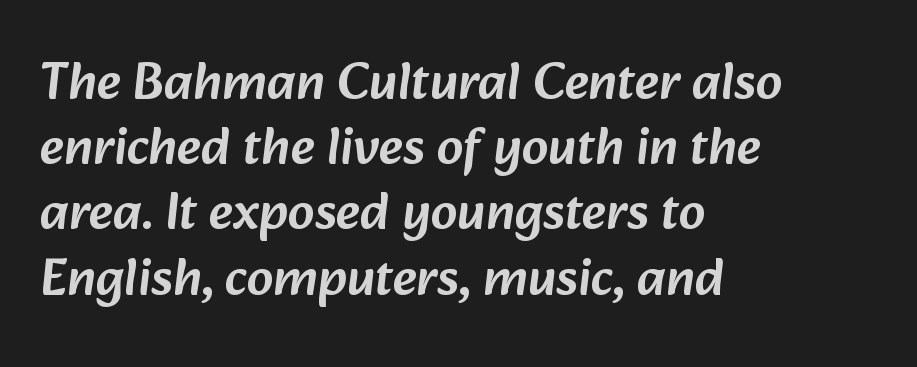
The image shows 53 px sans-serif type; set left-aligned, line spacing 1.23x, normal letter spacing, not underlined; low stroke contrast and a medium x-height.
